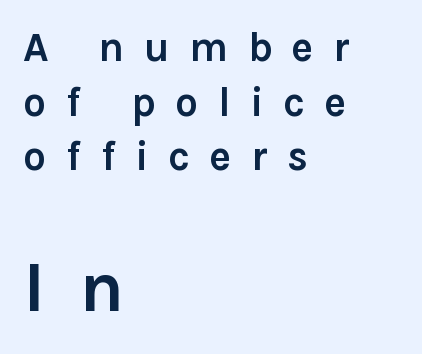
{"serif": "no", "italic": "no", "bold": "yes", "weight": "semibold", "width": "normal", "x_height": "medium", "monospaced": "no", "underline": "no", "align": "left", "line_spacing": "normal", "line_spacing_ratio": 1.33, "letter_spacing": "wide", "letter_spacing_em": 0.48, "larger_block": "second", "size_ratio": 1.76, "glyph_px": 72}
